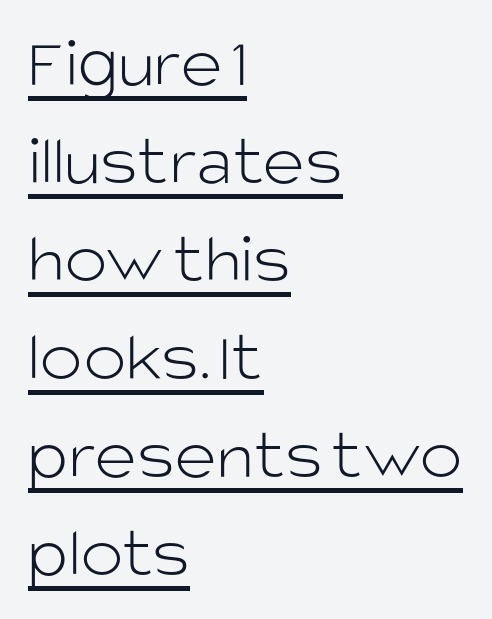
The image shows 72 px light sans-serif type, upright; set left-aligned, normal line spacing (1.36x), normal letter spacing, underlined; low stroke contrast and a large x-height.
